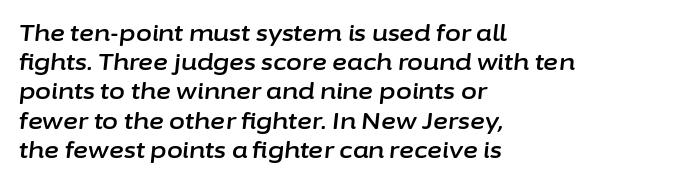
{"italic": "yes", "lean": "right", "slant_degrees": 6, "underline": "no", "align": "left", "line_spacing": "normal", "line_spacing_ratio": 1.27, "letter_spacing": "normal", "letter_spacing_em": 0.0, "glyph_px": 23}
